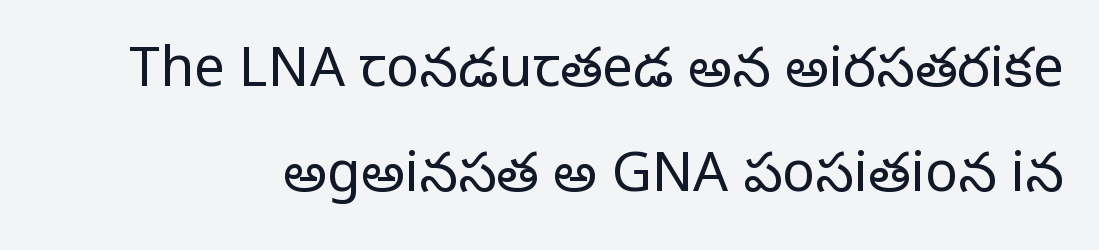
{"serif": "yes", "italic": "no", "bold": "no", "weight": "regular", "width": "normal", "stroke_contrast": "low", "x_height": "large", "monospaced": "no", "underline": "no", "line_spacing": "loose", "line_spacing_ratio": 1.91, "letter_spacing": "normal", "letter_spacing_em": 0.0, "glyph_px": 55}
